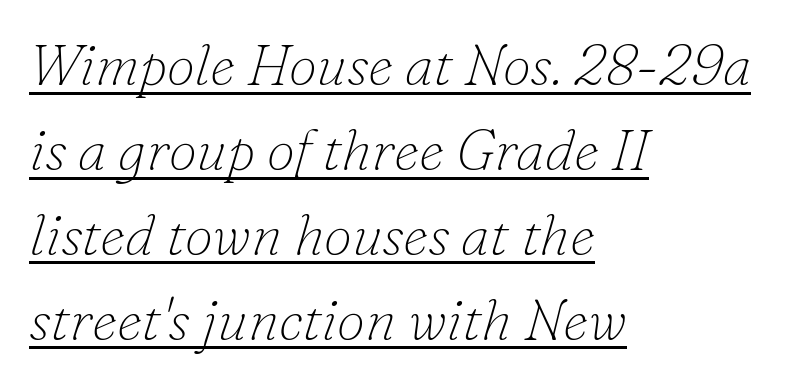
The image shows 57 px thin serif type, italic (leaning right); set left-aligned, normal line spacing (1.49x), normal letter spacing, underlined; low stroke contrast and a small x-height.
